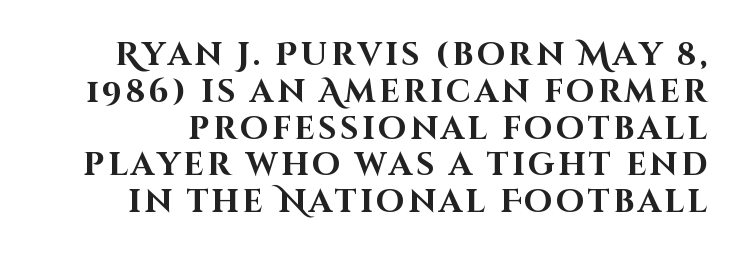
{"serif": "no", "italic": "no", "bold": "yes", "weight": "bold", "width": "normal", "stroke_contrast": "high", "x_height": "large", "monospaced": "no", "underline": "no", "line_spacing": "tight", "line_spacing_ratio": 1.15, "glyph_px": 32}
